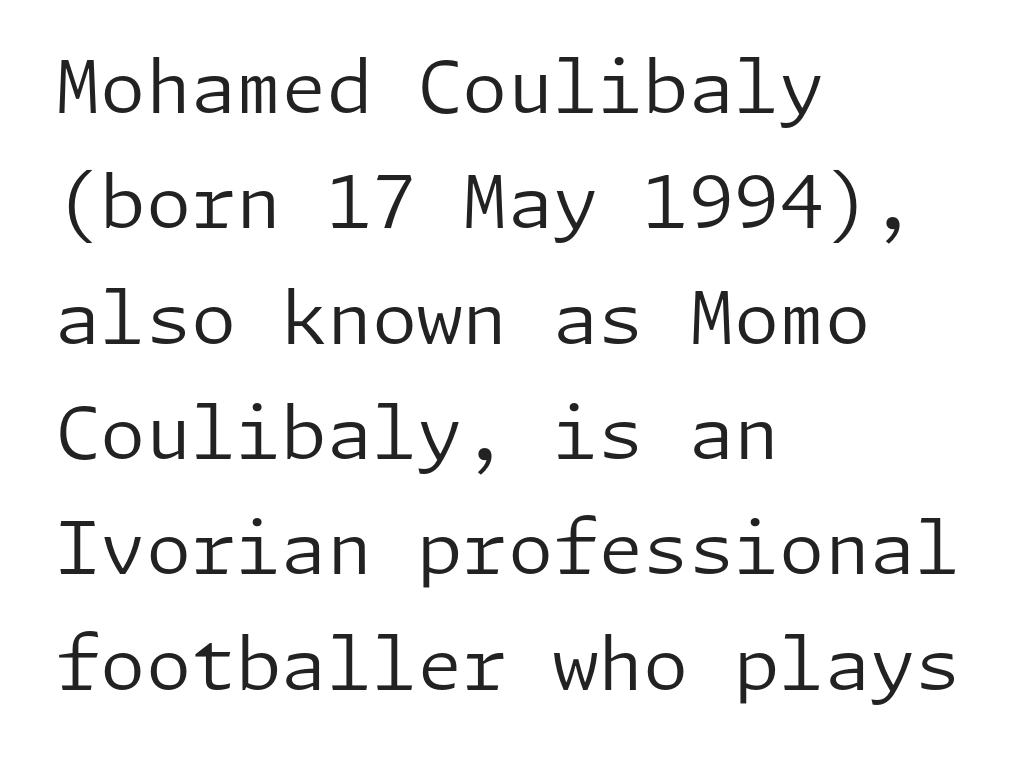
Q: Is the text bold? A: No.
Q: Is the text italic (slanted)? A: No, it is upright.
Q: Is the typeface a serif or a sans-serif typeface? A: Sans-serif.
Q: Is the text underlined? A: No.
Q: How is the paragraph aligned? A: Left-aligned.
Q: Is the spacing between letters normal or unusually wide? A: Normal.
Q: Is the spacing between lines tight, normal or loose? A: Normal.
Q: Width (condensed, normal, or wide)? A: Normal.
Q: Stroke contrast? A: Low.
Q: x-height? A: Medium.
